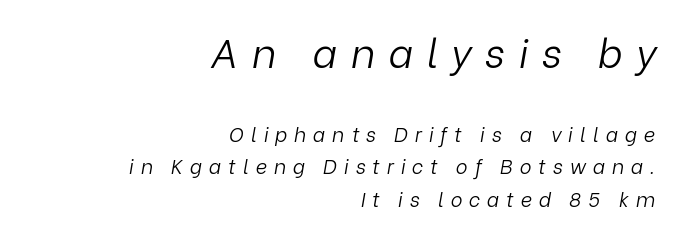
{"italic": "yes", "lean": "right", "slant_degrees": 9, "bold": "no", "weight": "light", "width": "normal", "stroke_contrast": "low", "x_height": "medium", "monospaced": "no", "underline": "no", "align": "right", "line_spacing": "normal", "line_spacing_ratio": 1.64, "letter_spacing": "wide", "letter_spacing_em": 0.34, "larger_block": "first", "size_ratio": 2.0, "glyph_px": 40}
